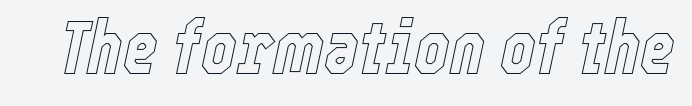
Italic: yes, the glyphs are oblique. The line texture is even and compact thanks to regular tracking. This sample has the flowing, uneven cadence of proportional lettering. Nobody drew a line under any word here.
